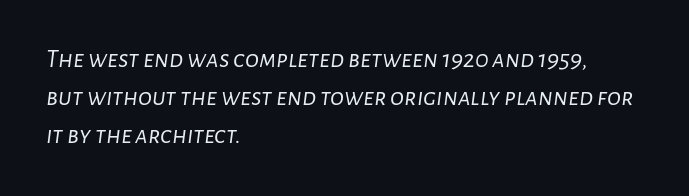
The image shows 26 px text type, italic (leaning right); set left-aligned, normal line spacing (1.47x), normal letter spacing, not underlined.
